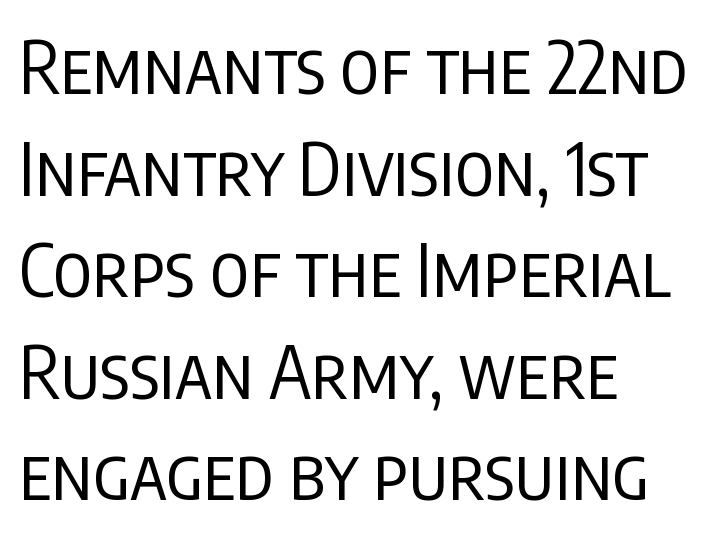
The image shows 72 px regular-weight, condensed sans-serif type, upright; set left-aligned, normal line spacing (1.41x), normal letter spacing, not underlined; low stroke contrast and a large x-height.
